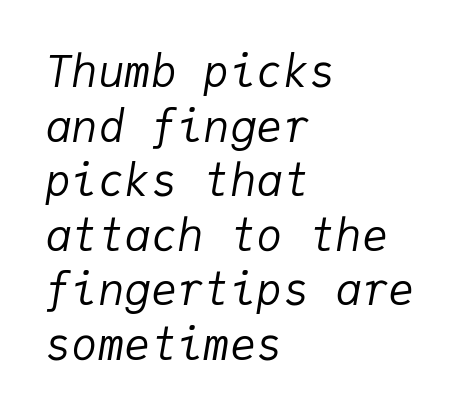
The image shows 44 px regular-weight type, italic (leaning right), monospaced; set left-aligned, line spacing 1.24x, normal letter spacing, not underlined; low stroke contrast and a medium x-height.
